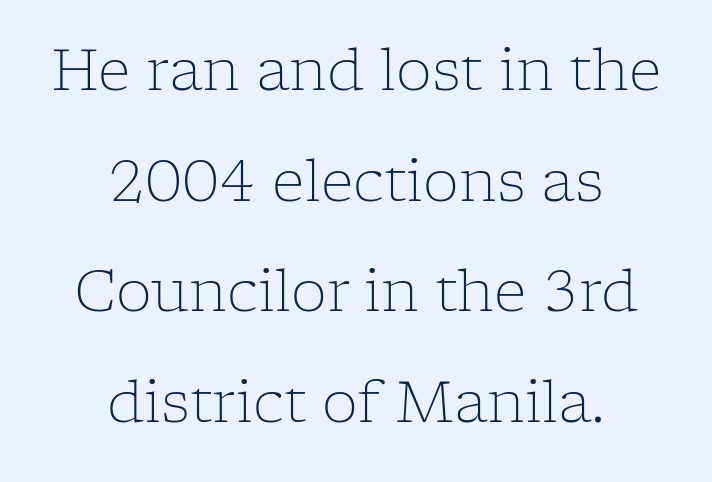
Q: Is the text bold? A: No.
Q: Is the text italic (slanted)? A: No, it is upright.
Q: Is the typeface a serif or a sans-serif typeface? A: Serif.
Q: Is the text underlined? A: No.
Q: How is the paragraph aligned? A: Centered.
Q: Is the spacing between letters normal or unusually wide? A: Normal.
Q: Is the spacing between lines tight, normal or loose? A: Loose.
Q: Width (condensed, normal, or wide)? A: Normal.
Q: Stroke contrast? A: Low.
Q: x-height? A: Medium.
Q: Monospaced? A: No.
